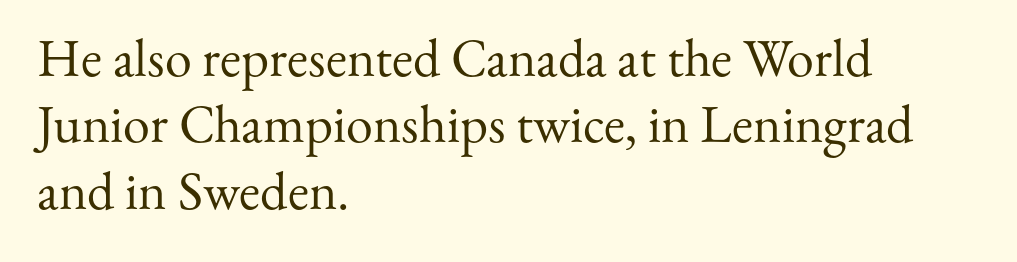
{"serif": "yes", "italic": "no", "bold": "no", "weight": "regular", "width": "normal", "stroke_contrast": "medium", "x_height": "small", "monospaced": "no", "underline": "no", "align": "left", "line_spacing_ratio": 1.23, "letter_spacing": "normal", "letter_spacing_em": 0.0, "glyph_px": 54}
